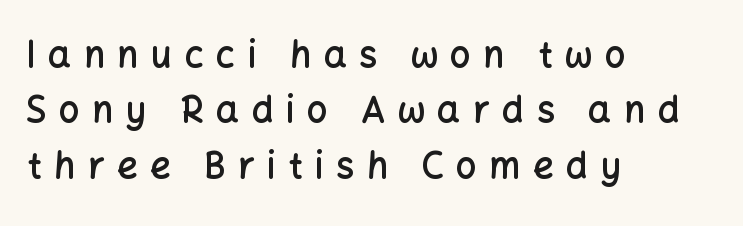
{"serif": "no", "italic": "no", "bold": "semi", "weight": "semibold", "width": "normal", "stroke_contrast": "low", "x_height": "medium", "monospaced": "no", "underline": "no", "align": "left", "line_spacing": "normal", "line_spacing_ratio": 1.54, "letter_spacing": "wide", "letter_spacing_em": 0.35, "glyph_px": 36}
